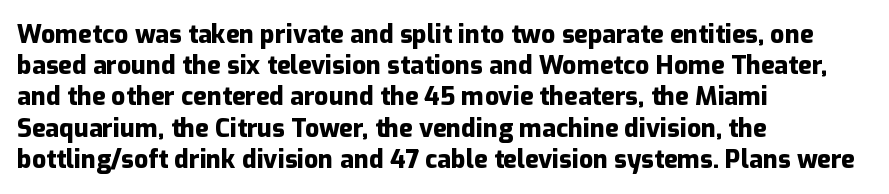
The image shows 25 px bold type, upright; set left-aligned, normal line spacing (1.25x), normal letter spacing, not underlined.
